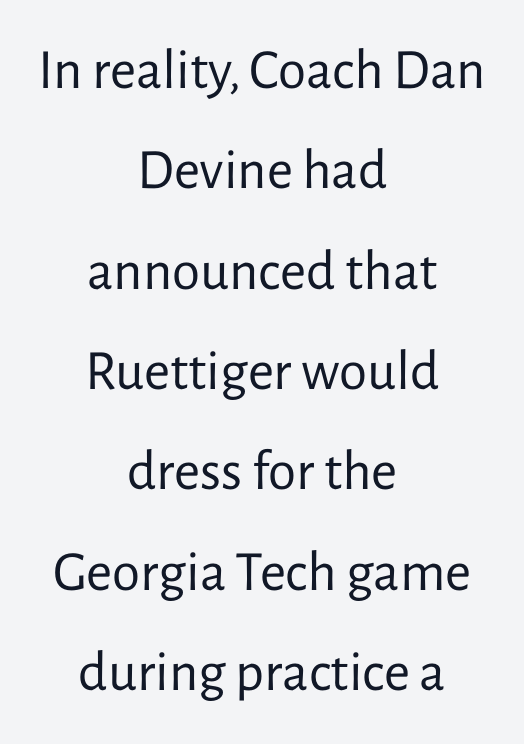
Each stroke keeps to a modest, everyday thickness or less. Varying glyph widths throughout — classic text-font behaviour. Just letters on the line, the space beneath them empty. Every character sits straight up, as roman type does. Type style note: lacks serifs.
